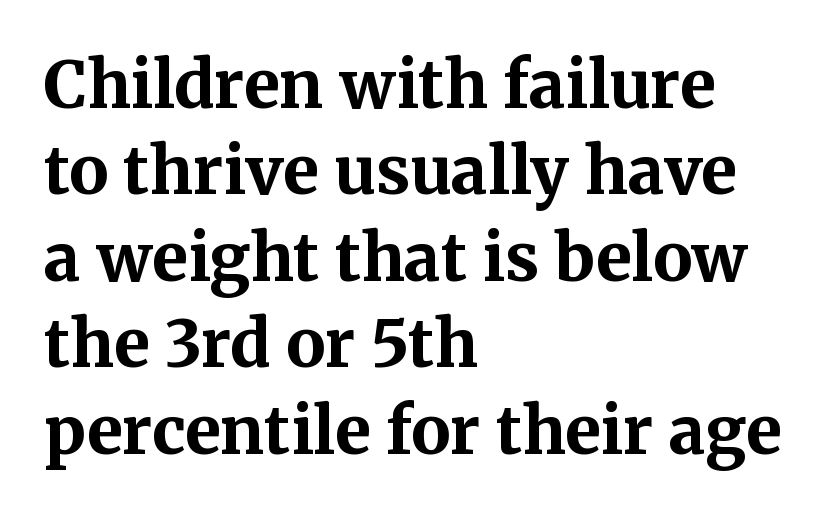
{"serif": "yes", "italic": "no", "bold": "yes", "weight": "bold", "width": "normal", "stroke_contrast": "medium", "x_height": "medium", "monospaced": "no", "underline": "no", "align": "left", "line_spacing": "normal", "line_spacing_ratio": 1.33, "letter_spacing": "normal", "letter_spacing_em": 0.0, "glyph_px": 65}
